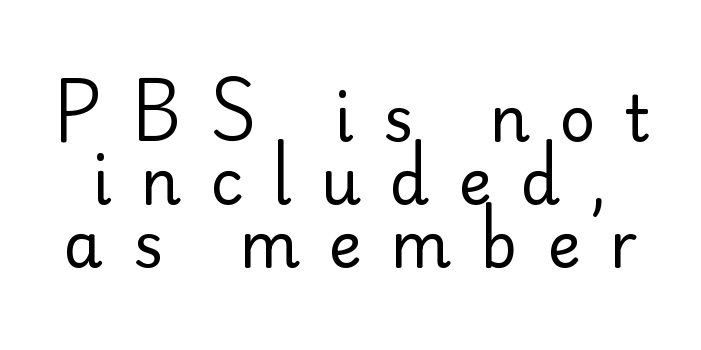
The image shows 63 px regular-weight sans-serif type, upright; set tight line spacing (1.0x), unusually wide letter spacing (+0.46 em), not underlined; low stroke contrast and a small x-height.
